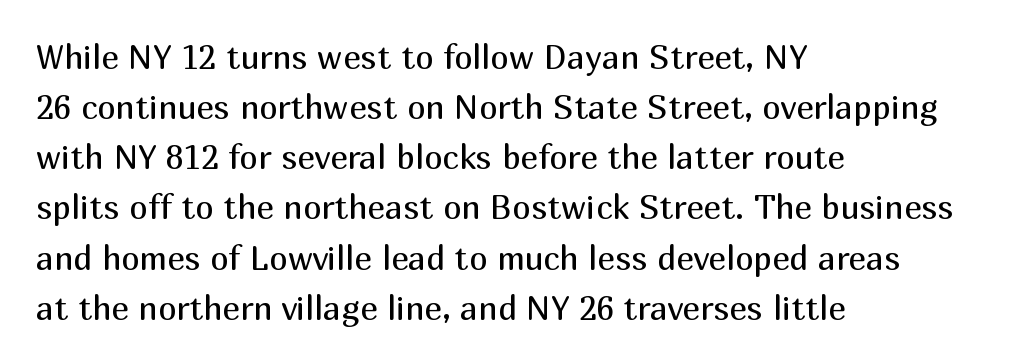
{"serif": "no", "italic": "no", "bold": "no", "weight": "regular", "width": "normal", "stroke_contrast": "medium", "x_height": "medium", "monospaced": "no", "underline": "no", "align": "left", "line_spacing": "normal", "line_spacing_ratio": 1.52, "letter_spacing": "normal", "letter_spacing_em": 0.0, "glyph_px": 33}
